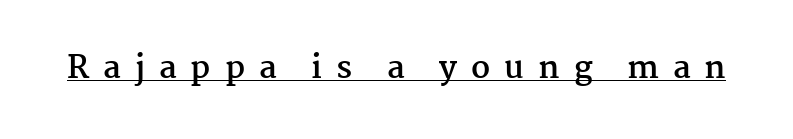
The image shows 31 px semibold serif type, upright; set unusually wide letter spacing (+0.45 em), underlined; medium stroke contrast and a medium x-height.
